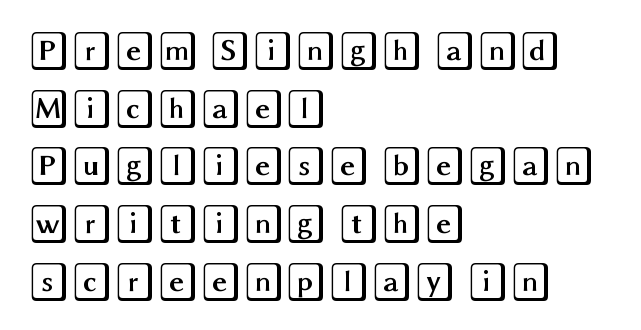
Q: Is the text italic (slanted)? A: No, it is upright.
Q: Is the text underlined? A: No.
Q: How is the paragraph aligned? A: Left-aligned.
Q: Is the spacing between letters normal or unusually wide? A: Normal.
Q: Is the spacing between lines tight, normal or loose? A: Normal.
Q: Width (condensed, normal, or wide)? A: Wide.
Q: x-height? A: Large.
